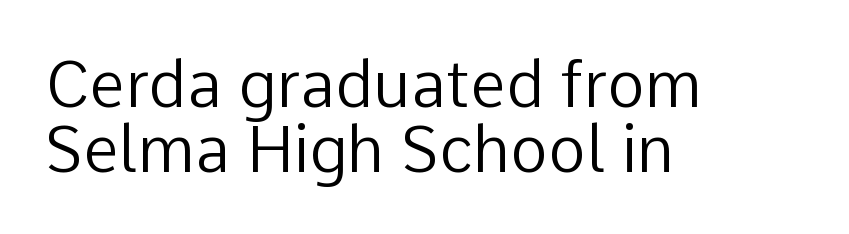
{"serif": "no", "italic": "no", "bold": "no", "weight": "regular", "width": "normal", "stroke_contrast": "low", "x_height": "medium", "monospaced": "no", "underline": "no", "align": "left", "line_spacing": "tight", "line_spacing_ratio": 1.02, "letter_spacing": "normal", "letter_spacing_em": 0.0, "glyph_px": 64}
